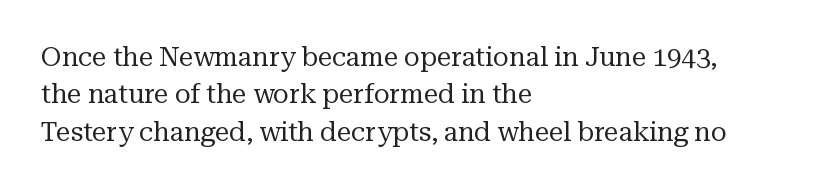
Q: Is the text bold? A: No.
Q: Is the text italic (slanted)? A: No, it is upright.
Q: Is the text underlined? A: No.
Q: How is the paragraph aligned? A: Left-aligned.
Q: Is the spacing between letters normal or unusually wide? A: Normal.
Q: Is the spacing between lines tight, normal or loose? A: Normal.
